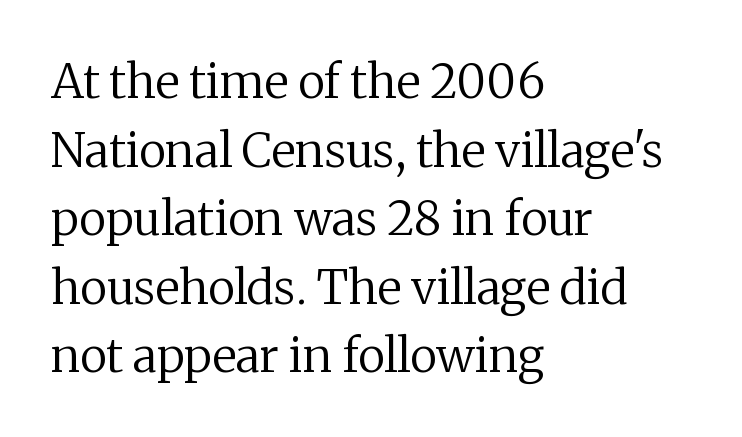
{"serif": "yes", "italic": "no", "bold": "no", "weight": "regular", "width": "normal", "stroke_contrast": "medium", "x_height": "medium", "monospaced": "no", "underline": "no", "align": "left", "line_spacing": "normal", "line_spacing_ratio": 1.46, "letter_spacing": "normal", "letter_spacing_em": 0.0, "glyph_px": 47}
